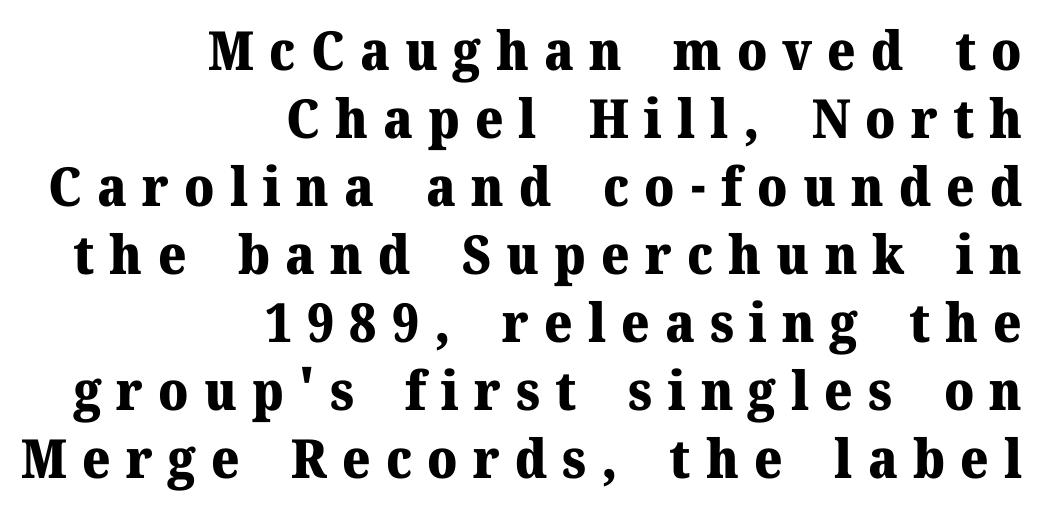
The face used here is rendered with a markedly widened letterfit. The passage is arranged like a letterhead date or caption credit — flush right. The face used here is proportionally spaced, like ordinary book or web type. The zone under the glyphs is completely vacant.
